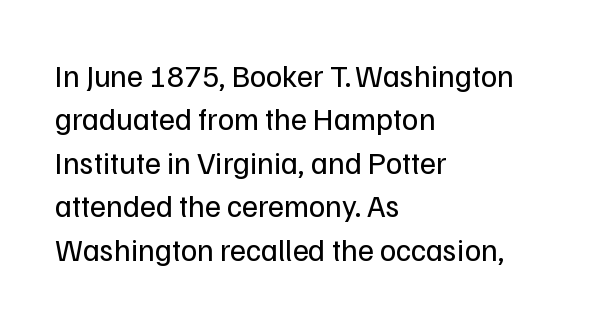
Honestly, the letter spacing is just normal — you wouldn't notice it. Font category for this specimen: sans-serif. A typesetter would call this proportional, since set widths differ per character. Plain, unruled lines of type. A normal amount of white space separates one row of letters from the next. Where is the straight margin? On the left.
